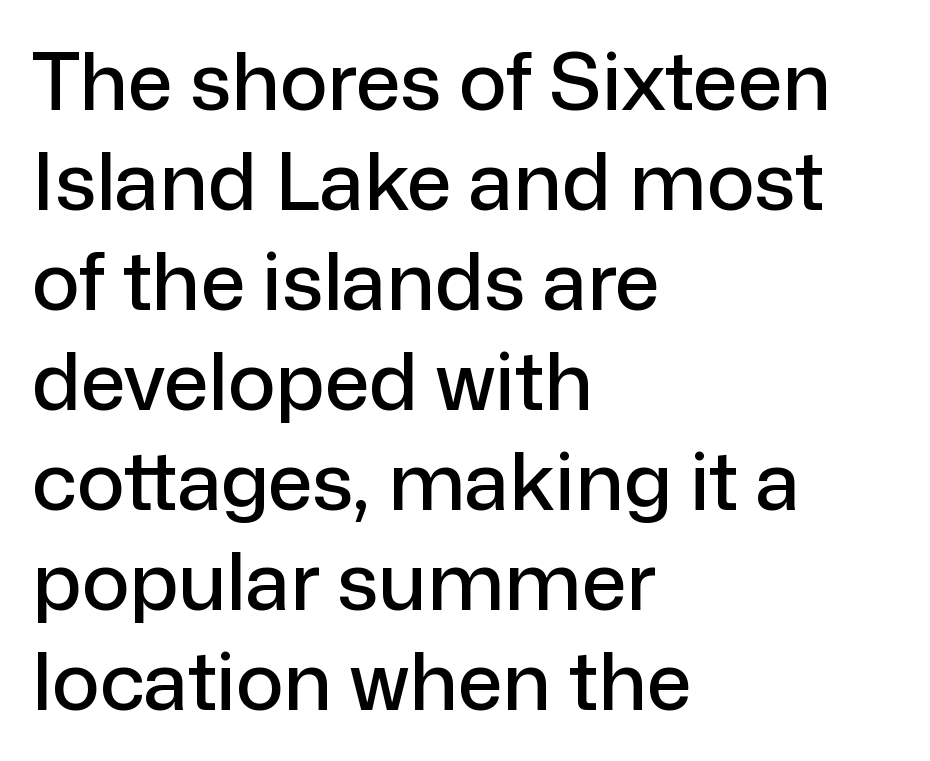
Serifs: no, the terminals of the letterforms are clean. Posture: upright roman. Honestly, there is no underline to notice here at all. The horizontal fit of the characters is conventional and even.
